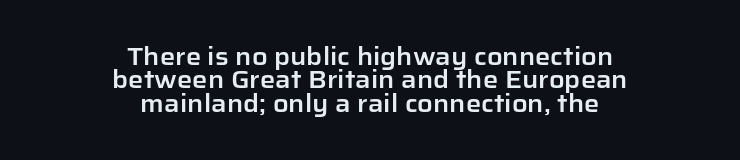
The image shows 24 px text type, upright; set centered, tight line spacing (0.97x), normal letter spacing, not underlined.
